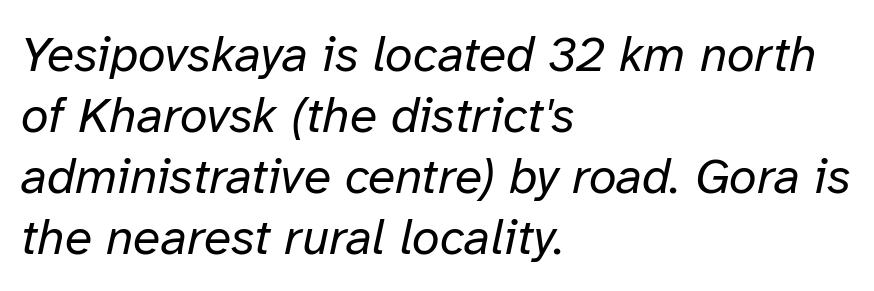
{"italic": "yes", "lean": "right", "slant_degrees": 12, "bold": "no", "weight": "regular", "width": "normal", "stroke_contrast": "low", "x_height": "medium", "monospaced": "no", "underline": "no", "align": "left", "line_spacing_ratio": 1.22, "letter_spacing": "normal", "letter_spacing_em": 0.0, "glyph_px": 50}
